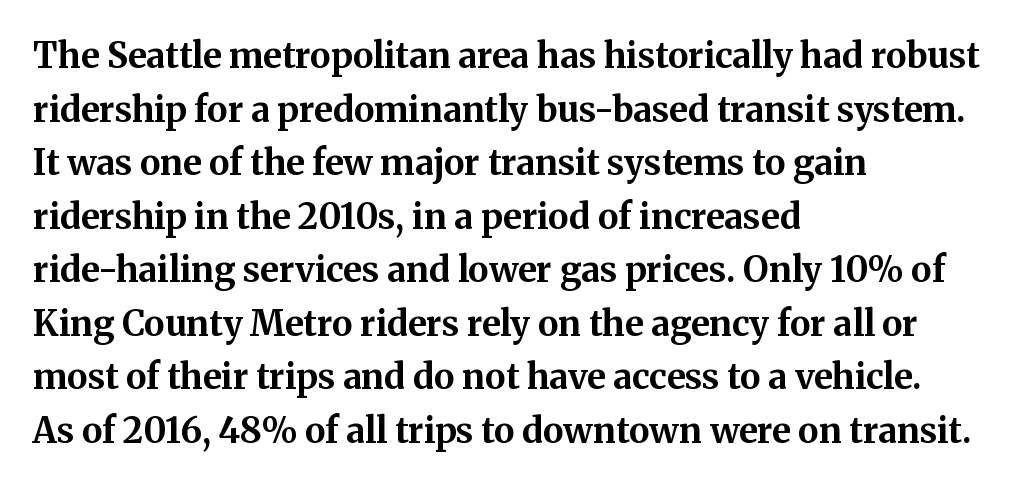
{"serif": "yes", "italic": "no", "bold": "yes", "weight": "bold", "width": "normal", "stroke_contrast": "medium", "x_height": "medium", "monospaced": "no", "underline": "no", "align": "left", "line_spacing": "normal", "line_spacing_ratio": 1.53, "letter_spacing": "normal", "letter_spacing_em": 0.0, "glyph_px": 35}
